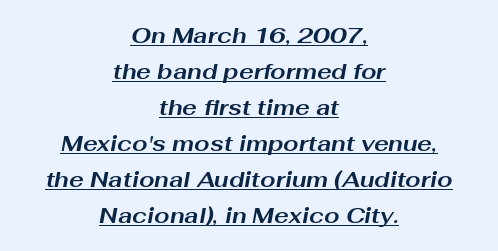
The image shows 22 px bold type, italic (leaning right); set centered, normal line spacing (1.64x), normal letter spacing, underlined.
